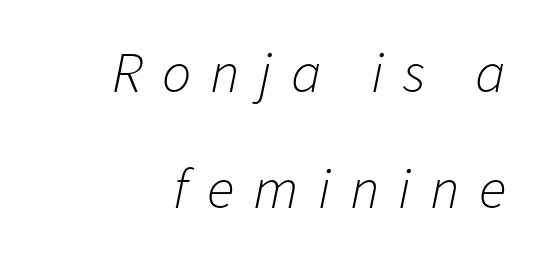
Q: Is the text bold? A: No.
Q: Is the text italic (slanted)? A: Yes, it leans right by about 11 degrees.
Q: Is the text underlined? A: No.
Q: How is the paragraph aligned? A: Right-aligned.
Q: Is the spacing between letters normal or unusually wide? A: Unusually wide.
Q: Is the spacing between lines tight, normal or loose? A: Loose.
Q: Width (condensed, normal, or wide)? A: Normal.
Q: Stroke contrast? A: Low.
Q: x-height? A: Medium.
Q: Monospaced? A: No.
